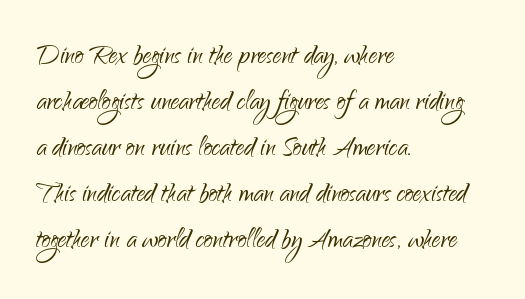
Q: Is the text bold? A: No.
Q: Is the text italic (slanted)? A: Yes.
Q: Is the typeface a serif or a sans-serif typeface? A: Sans-serif.
Q: Is the text underlined? A: No.
Q: How is the paragraph aligned? A: Left-aligned.
Q: Is the spacing between letters normal or unusually wide? A: Normal.
Q: Is the spacing between lines tight, normal or loose? A: Normal.
Q: Width (condensed, normal, or wide)? A: Normal.
Q: Stroke contrast? A: Low.
Q: x-height? A: Small.
Q: Monospaced? A: No.
